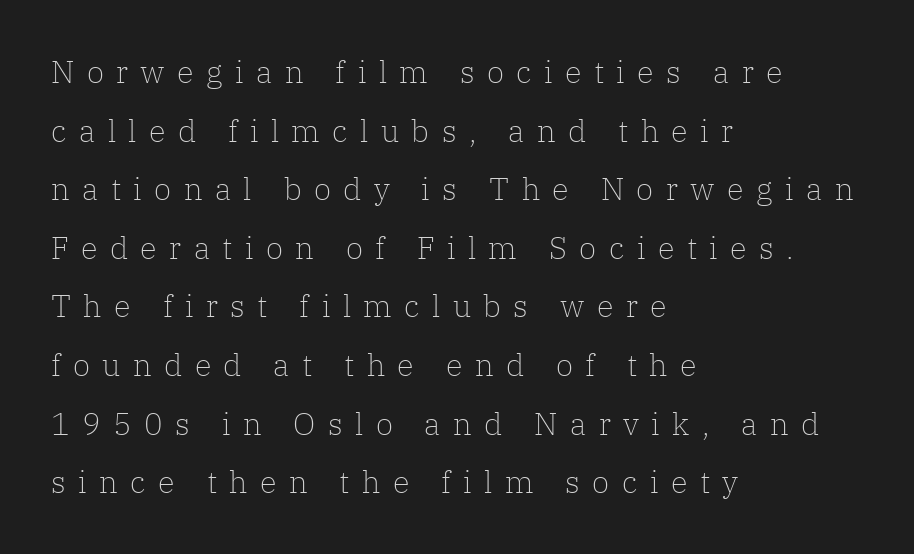
Do the characters align in a grid? No, the font is proportional. A roman cut, with each character standing at attention. Check the space under the baseline: it is left empty. The passage shown is typeset with a serif family.
